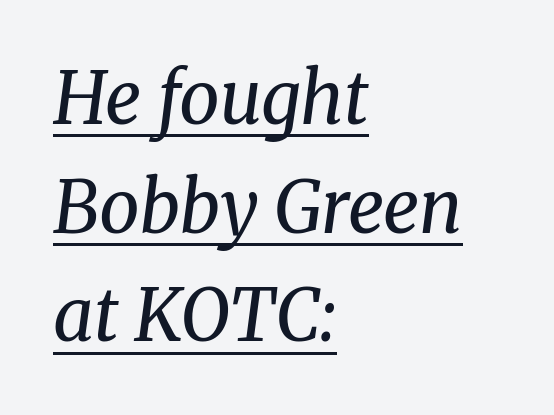
Q: Is the text bold? A: No.
Q: Is the text italic (slanted)? A: Yes, it leans right by about 8 degrees.
Q: Is the typeface a serif or a sans-serif typeface? A: Serif.
Q: Is the text underlined? A: Yes.
Q: How is the paragraph aligned? A: Left-aligned.
Q: Is the spacing between letters normal or unusually wide? A: Normal.
Q: Is the spacing between lines tight, normal or loose? A: Normal.
Q: Width (condensed, normal, or wide)? A: Normal.
Q: Stroke contrast? A: Medium.
Q: x-height? A: Medium.
Q: Monospaced? A: No.
